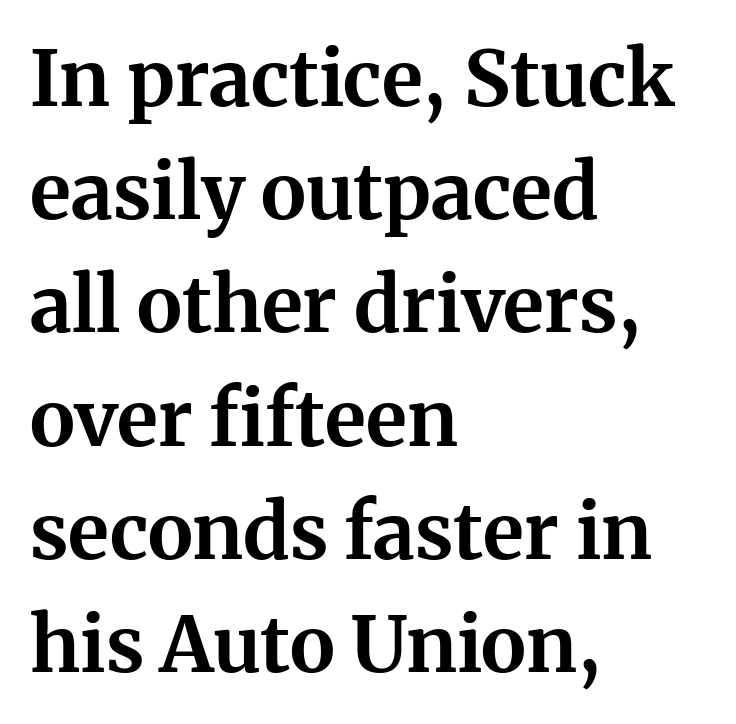
The compositor pushed each line to the left boundary. Short note: letters normally spaced. Has an underline been added? It has not. The glyphs in this specimen are seriffed.
